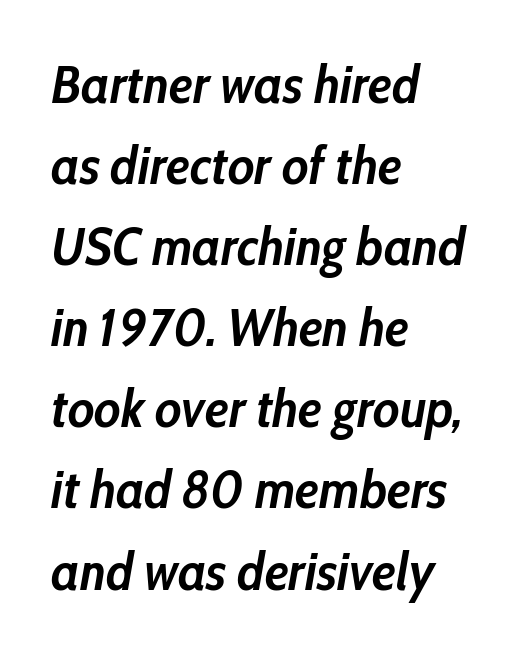
A bare baseline throughout the passage. This rendering uses left alignment, leaving the right contour irregular. This sample uses plain, unmodified letter spacing. The face used here is proportionally spaced, like ordinary book or web type.
